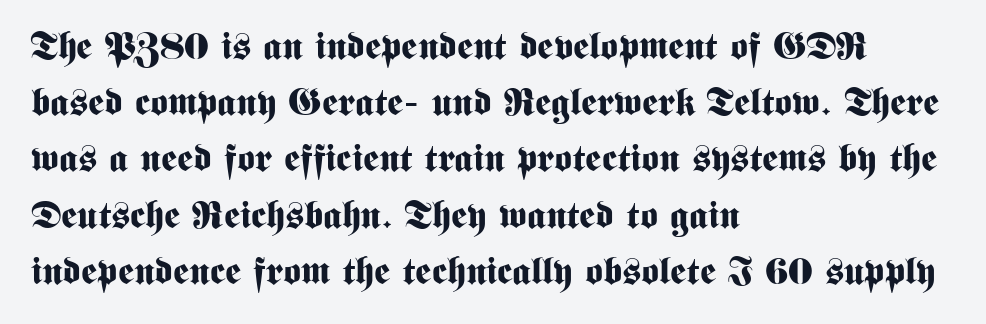
Q: Is the text bold? A: Yes.
Q: Is the text italic (slanted)? A: No, it is upright.
Q: Is the typeface a serif or a sans-serif typeface? A: Sans-serif.
Q: Is the text underlined? A: No.
Q: How is the paragraph aligned? A: Left-aligned.
Q: Is the spacing between letters normal or unusually wide? A: Normal.
Q: Is the spacing between lines tight, normal or loose? A: Normal.
Q: Width (condensed, normal, or wide)? A: Condensed.
Q: Stroke contrast? A: Medium.
Q: x-height? A: Medium.
Q: Monospaced? A: No.
